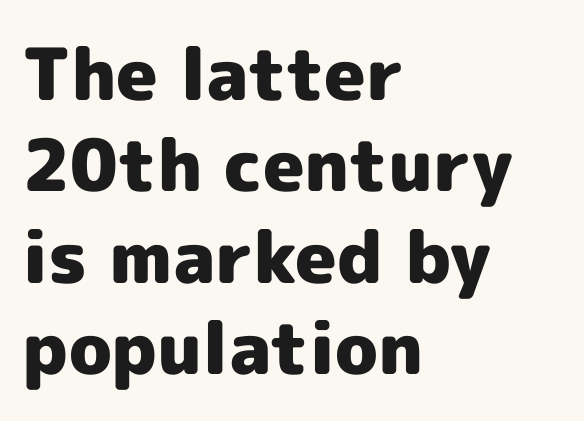
Q: Is the text bold? A: Yes.
Q: Is the text italic (slanted)? A: No, it is upright.
Q: Is the typeface a serif or a sans-serif typeface? A: Sans-serif.
Q: Is the text underlined? A: No.
Q: How is the paragraph aligned? A: Left-aligned.
Q: Is the spacing between letters normal or unusually wide? A: Normal.
Q: Is the spacing between lines tight, normal or loose? A: Normal.
Q: Width (condensed, normal, or wide)? A: Normal.
Q: x-height? A: Medium.
Q: Monospaced? A: No.
